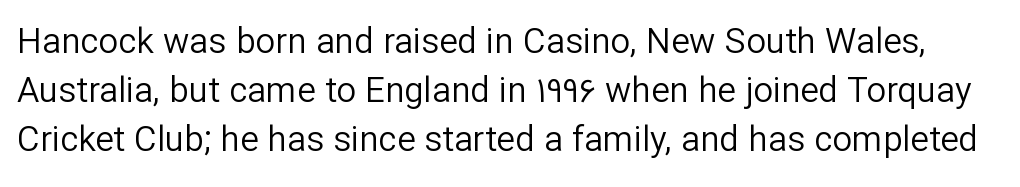
The image shows 35 px regular-weight sans-serif type, upright; set normal line spacing (1.4x), normal letter spacing, not underlined; low stroke contrast and a medium x-height.
